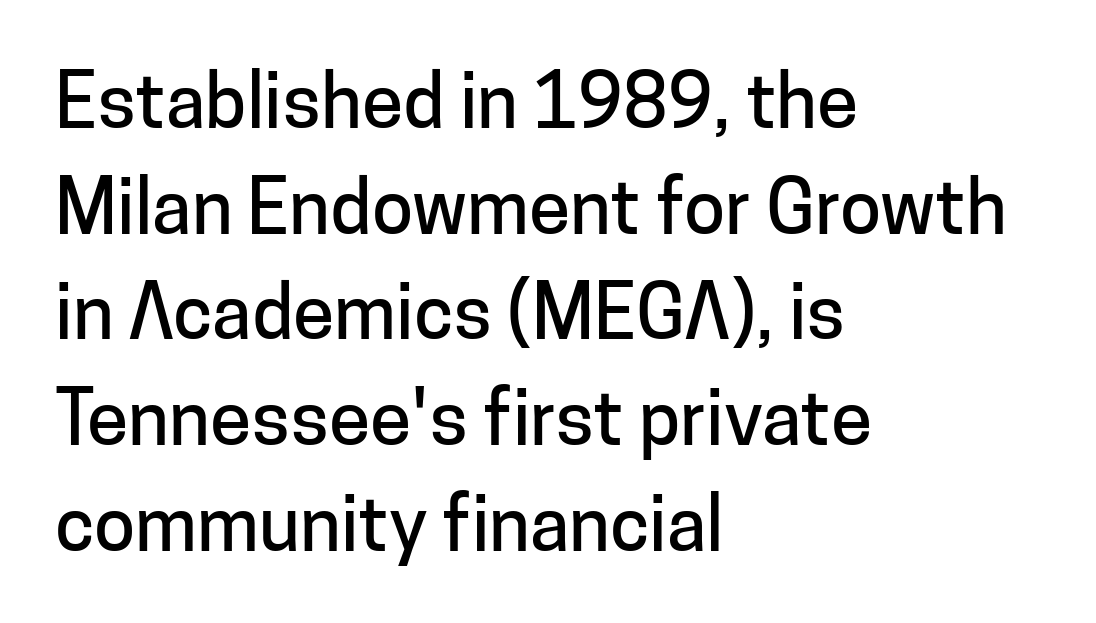
Q: Is the text italic (slanted)? A: No, it is upright.
Q: Is the typeface a serif or a sans-serif typeface? A: Sans-serif.
Q: Is the text underlined? A: No.
Q: How is the paragraph aligned? A: Left-aligned.
Q: Is the spacing between letters normal or unusually wide? A: Normal.
Q: Is the spacing between lines tight, normal or loose? A: Normal.
Q: Width (condensed, normal, or wide)? A: Normal.
Q: Stroke contrast? A: Low.
Q: x-height? A: Medium.
Q: Monospaced? A: No.
